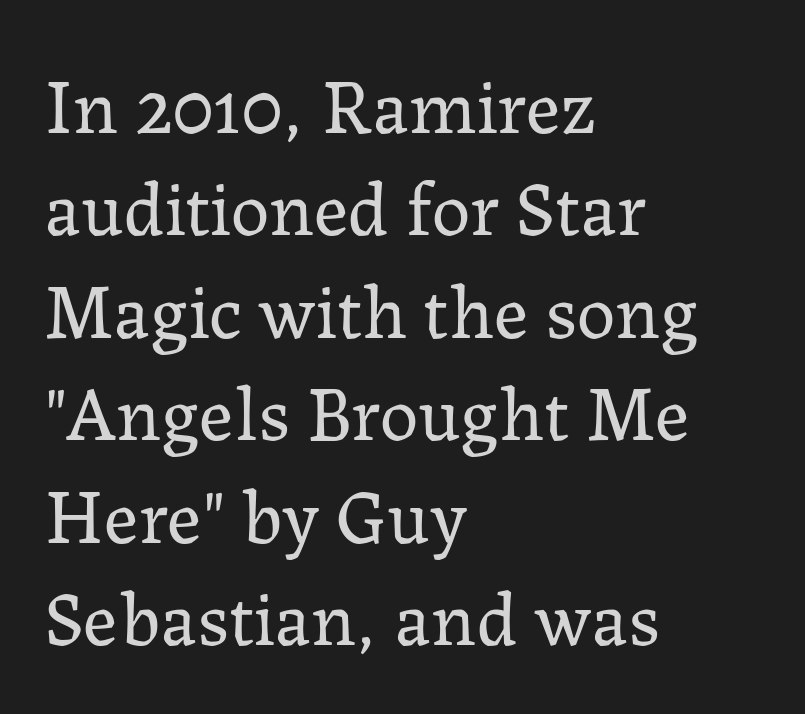
You could not count columns in this text — the font is proportionally spaced. Posture: vertical. A typesetter would call this leading conventional body-copy spacing. The designer went with a serif here, giving each stem small feet.
